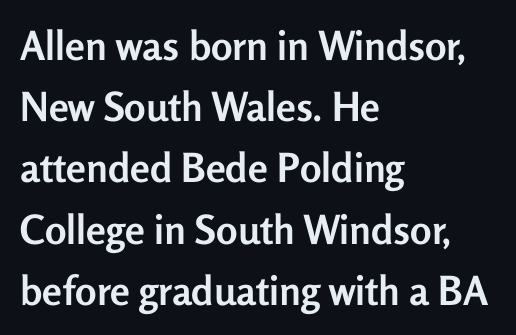
{"serif": "no", "italic": "no", "bold": "yes", "weight": "semibold", "width": "normal", "stroke_contrast": "low", "x_height": "medium", "monospaced": "no", "underline": "no", "align": "left", "line_spacing": "normal", "line_spacing_ratio": 1.53, "letter_spacing": "normal", "letter_spacing_em": 0.0, "glyph_px": 40}
